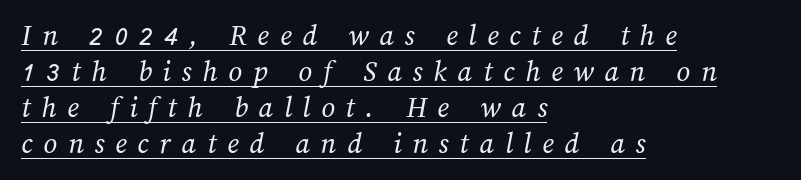
The image shows 30 px regular-weight type; set left-aligned, line spacing 1.2x, unusually wide letter spacing (+0.36 em), underlined; medium stroke contrast and a medium x-height.
